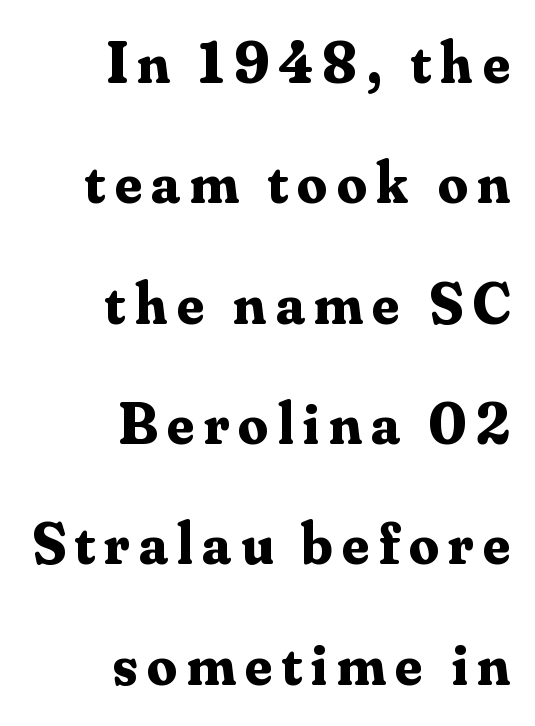
The image shows 59 px bold serif type, upright; set right-aligned, loose line spacing (2.04x), not underlined; medium stroke contrast and a small x-height.
